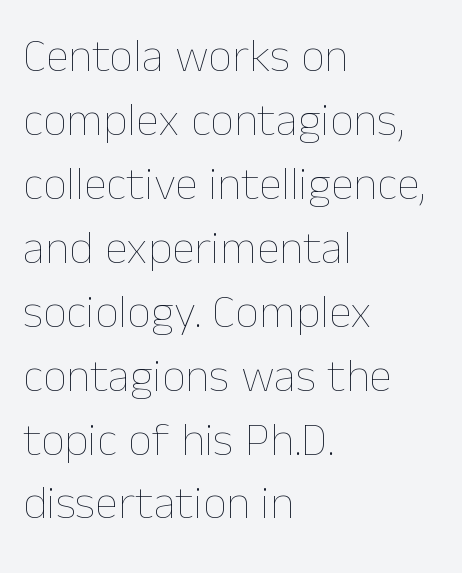
{"italic": "no", "bold": "no", "weight": "thin", "width": "normal", "stroke_contrast": "low", "x_height": "medium", "monospaced": "no", "underline": "no", "align": "left", "line_spacing": "normal", "line_spacing_ratio": 1.36, "letter_spacing": "normal", "letter_spacing_em": 0.0, "glyph_px": 47}
